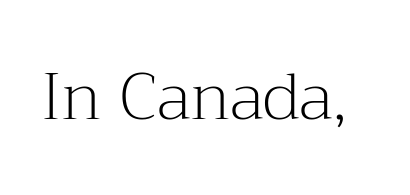
Q: Is the text bold? A: No.
Q: Is the text italic (slanted)? A: No, it is upright.
Q: Is the typeface a serif or a sans-serif typeface? A: Serif.
Q: Is the text underlined? A: No.
Q: Is the spacing between letters normal or unusually wide? A: Normal.
Q: Width (condensed, normal, or wide)? A: Normal.
Q: Stroke contrast? A: Medium.
Q: x-height? A: Medium.
Q: Monospaced? A: No.
